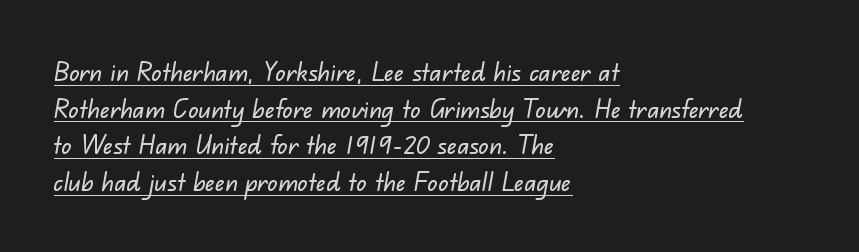
The image shows 26 px text type; set left-aligned, normal line spacing (1.41x), normal letter spacing, underlined.
